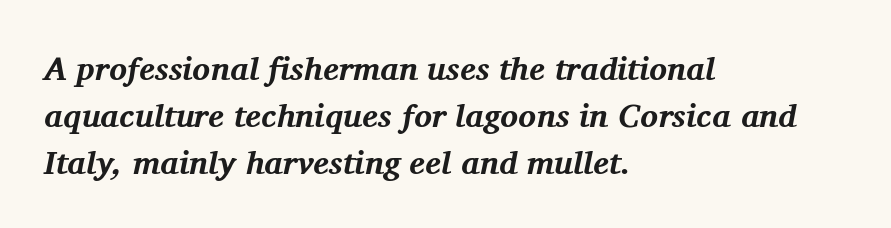
Q: Is the text bold? A: Yes.
Q: Is the text italic (slanted)? A: Yes, it leans right by about 11 degrees.
Q: Is the typeface a serif or a sans-serif typeface? A: Serif.
Q: Is the text underlined? A: No.
Q: How is the paragraph aligned? A: Left-aligned.
Q: Is the spacing between letters normal or unusually wide? A: Normal.
Q: Is the spacing between lines tight, normal or loose? A: Normal.
Q: Width (condensed, normal, or wide)? A: Normal.
Q: Stroke contrast? A: Medium.
Q: x-height? A: Medium.
Q: Monospaced? A: No.
